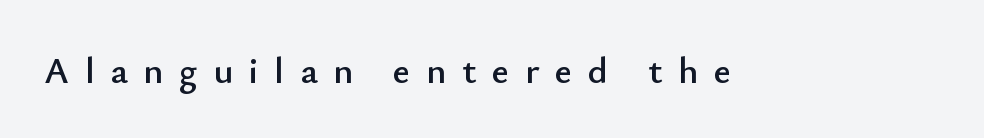
Q: Is the text italic (slanted)? A: No, it is upright.
Q: Is the typeface a serif or a sans-serif typeface? A: Sans-serif.
Q: Is the text underlined? A: No.
Q: Is the spacing between letters normal or unusually wide? A: Unusually wide.
Q: Width (condensed, normal, or wide)? A: Normal.
Q: Stroke contrast? A: Low.
Q: x-height? A: Small.
Q: Monospaced? A: No.
